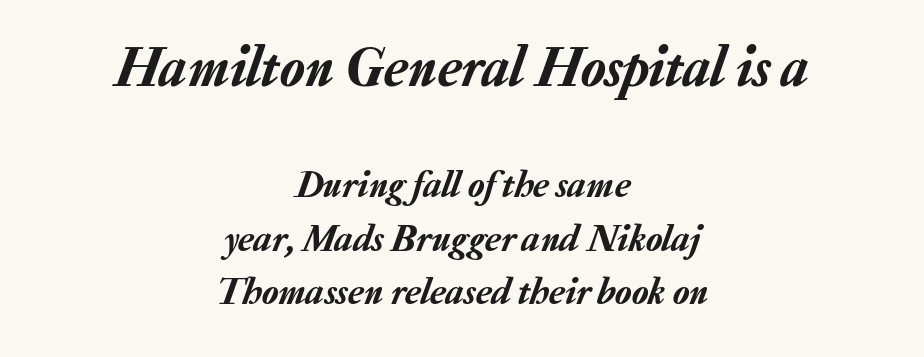
The image shows 57 px text type, italic (leaning right); set centered, normal line spacing (1.41x), normal letter spacing, not underlined; the first (top) block is 1.5x larger; low stroke contrast and a medium x-height.
